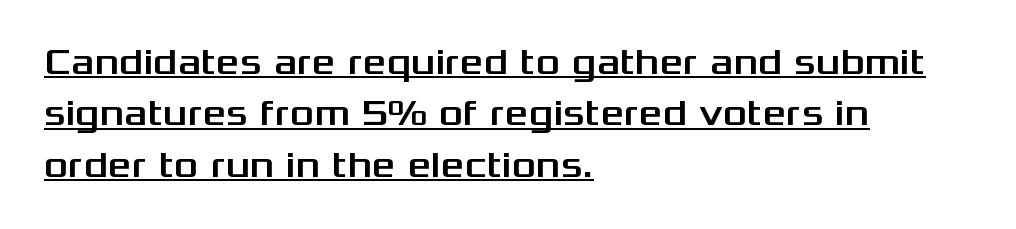
Q: Is the text italic (slanted)? A: No, it is upright.
Q: Is the typeface a serif or a sans-serif typeface? A: Sans-serif.
Q: Is the text underlined? A: Yes.
Q: How is the paragraph aligned? A: Left-aligned.
Q: Is the spacing between letters normal or unusually wide? A: Normal.
Q: Is the spacing between lines tight, normal or loose? A: Normal.
Q: Width (condensed, normal, or wide)? A: Wide.
Q: Stroke contrast? A: Medium.
Q: x-height? A: Medium.
Q: Monospaced? A: No.
